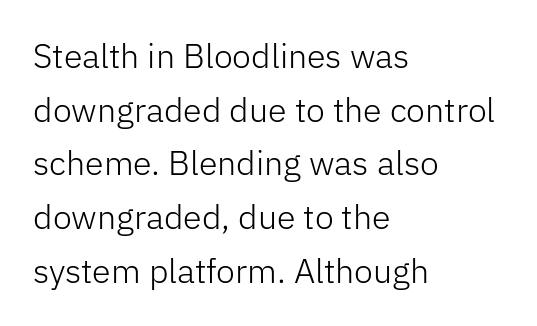
The image shows 34 px light sans-serif type, upright; set left-aligned, normal line spacing (1.58x), normal letter spacing, not underlined; low stroke contrast and a medium x-height.
